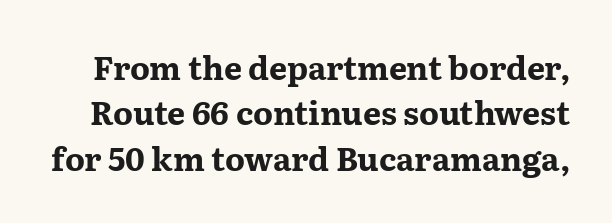
{"serif": "yes", "italic": "no", "bold": "yes", "weight": "bold", "width": "wide", "stroke_contrast": "medium", "x_height": "medium", "monospaced": "no", "underline": "no", "line_spacing": "normal", "line_spacing_ratio": 1.42, "letter_spacing": "normal", "letter_spacing_em": 0.0, "glyph_px": 32}
